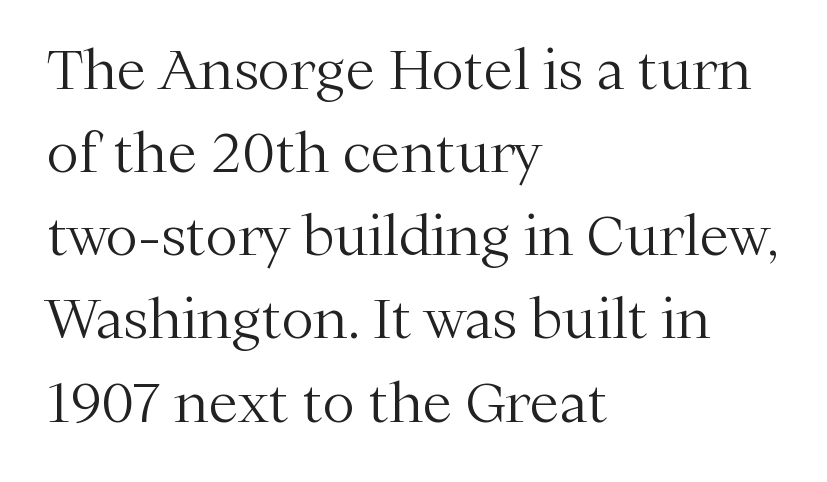
The image shows 54 px light serif type, upright; set left-aligned, normal line spacing (1.54x), normal letter spacing, not underlined; medium stroke contrast and a medium x-height.
